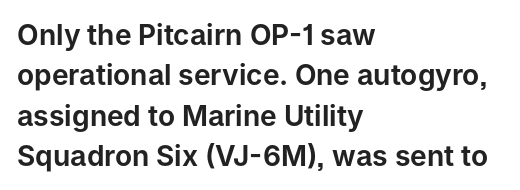
{"serif": "no", "italic": "no", "width": "normal", "stroke_contrast": "low", "x_height": "medium", "monospaced": "no", "underline": "no", "align": "left", "line_spacing": "normal", "line_spacing_ratio": 1.44, "letter_spacing": "normal", "letter_spacing_em": 0.0, "glyph_px": 28}
